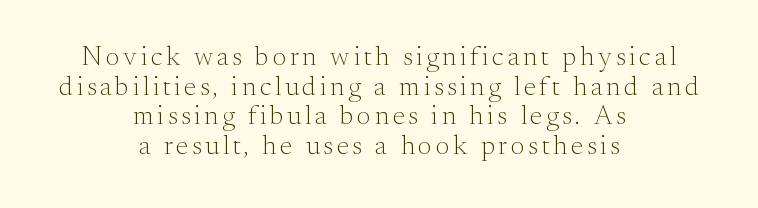
{"italic": "no", "bold": "no", "underline": "no", "align": "center", "line_spacing": "tight", "line_spacing_ratio": 1.1, "glyph_px": 27}
